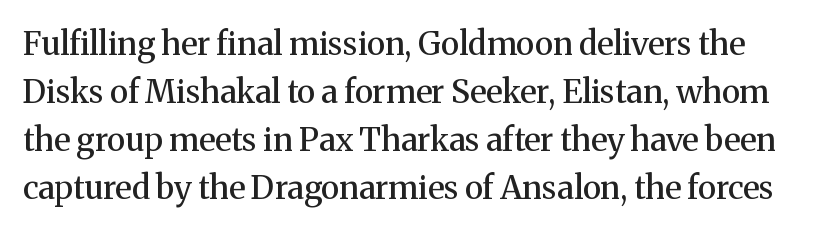
The image shows 32 px semibold serif type, upright; set normal line spacing (1.5x), normal letter spacing, not underlined; medium stroke contrast and a medium x-height.
